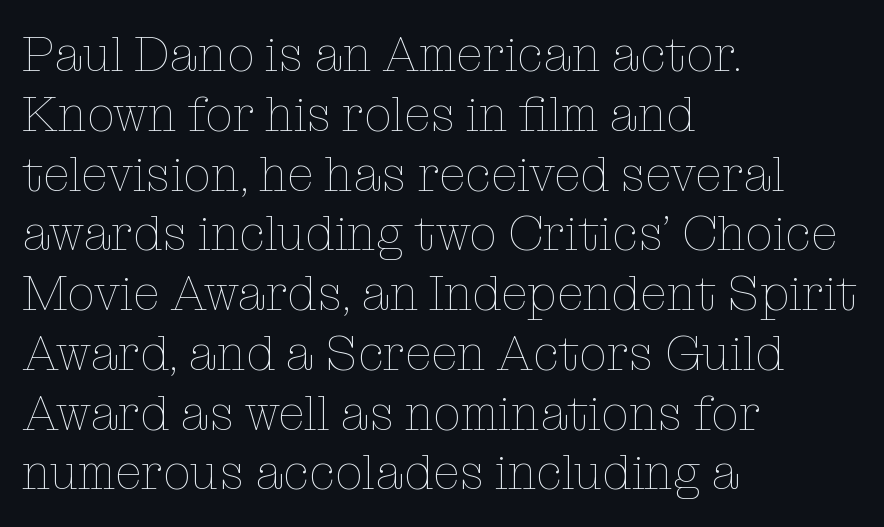
{"italic": "no", "bold": "no", "weight": "thin", "width": "normal", "stroke_contrast": "low", "x_height": "medium", "monospaced": "no", "underline": "no", "align": "left", "line_spacing_ratio": 1.22, "letter_spacing": "normal", "letter_spacing_em": 0.0, "glyph_px": 49}
